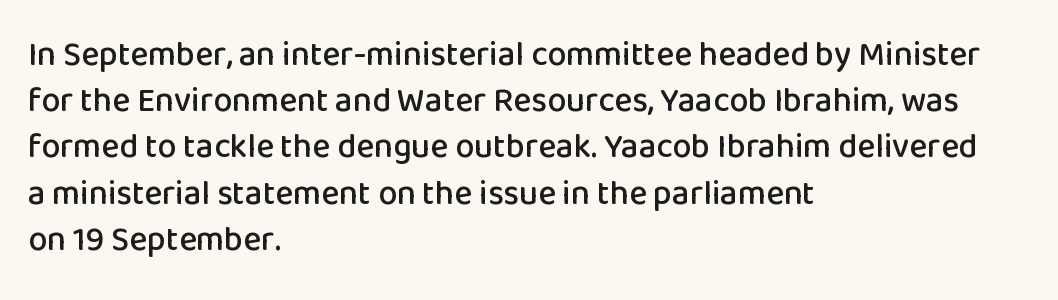
{"serif": "no", "italic": "no", "width": "normal", "stroke_contrast": "low", "x_height": "medium", "monospaced": "no", "underline": "no", "align": "left", "line_spacing": "normal", "line_spacing_ratio": 1.36, "letter_spacing": "normal", "letter_spacing_em": 0.0, "glyph_px": 34}
